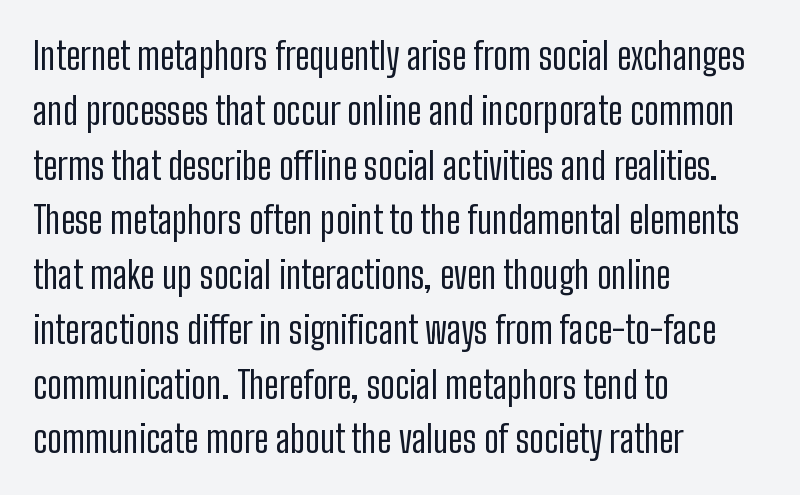
The image shows 37 px regular-weight, condensed sans-serif type, upright; set left-aligned, normal line spacing (1.48x), normal letter spacing, not underlined; low stroke contrast and a medium x-height.
